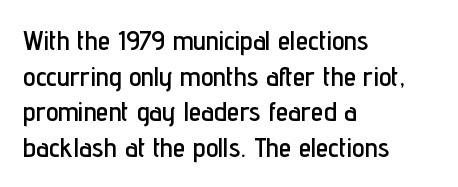
The image shows 28 px condensed sans-serif type, upright; set left-aligned, normal line spacing (1.27x), normal letter spacing, not underlined; low stroke contrast and a medium x-height.
